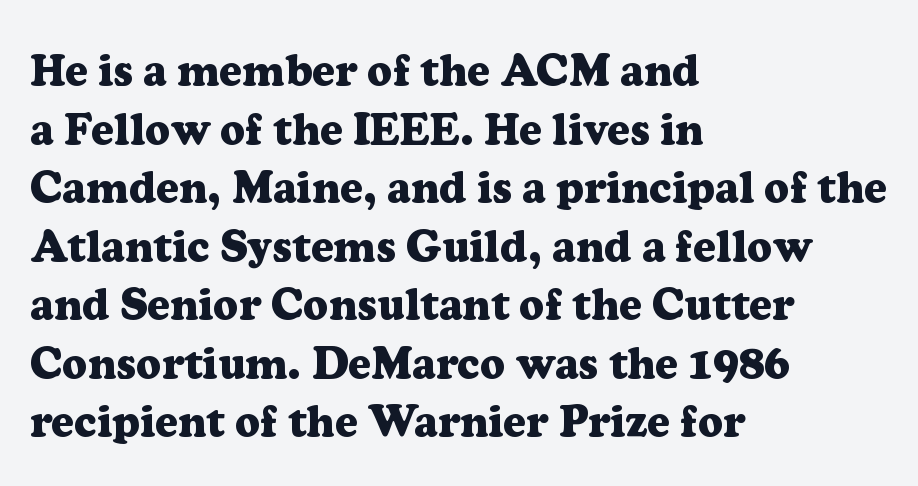
The image shows 44 px heavy serif type, upright; set left-aligned, normal line spacing (1.33x), normal letter spacing, not underlined; low stroke contrast and a medium x-height.
